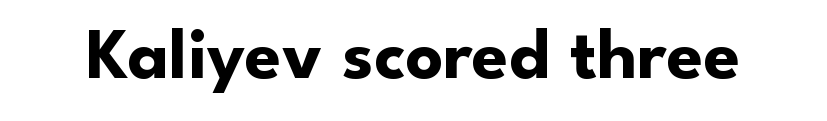
Q: Is the text bold? A: Yes.
Q: Is the text italic (slanted)? A: No, it is upright.
Q: Is the typeface a serif or a sans-serif typeface? A: Sans-serif.
Q: Is the text underlined? A: No.
Q: Is the spacing between letters normal or unusually wide? A: Normal.
Q: Width (condensed, normal, or wide)? A: Normal.
Q: Stroke contrast? A: Low.
Q: x-height? A: Small.
Q: Monospaced? A: No.
